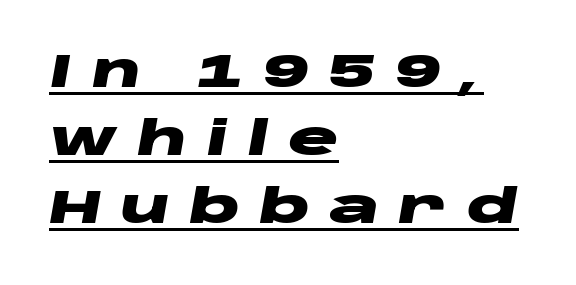
The image shows 47 px heavy, wide type, italic (leaning right); set left-aligned, normal line spacing (1.45x), unusually wide letter spacing (+0.4 em), underlined; low stroke contrast and a large x-height.
